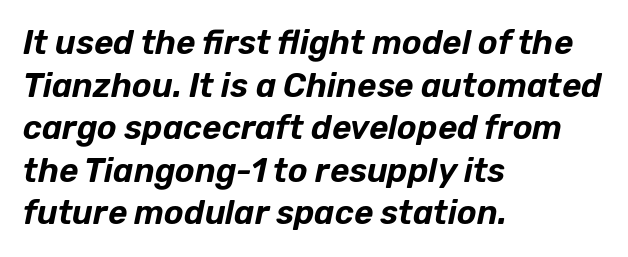
In terms of leading, this rendering sits right in the middle. Visually the block forms a straight wall on the left and a jagged coastline on the right. The face used here is proportionally spaced, like ordinary book or web type. Compared with typical body copy, the letter spacing here is the same.
